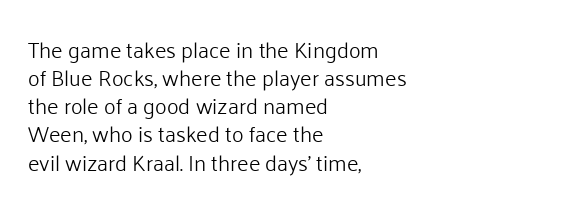
The image shows 22 px text type, upright; set left-aligned, normal line spacing (1.28x), normal letter spacing, not underlined.
